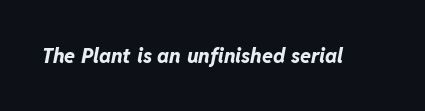
Q: Is the text bold? A: Yes.
Q: Is the text italic (slanted)? A: Yes, it leans right by about 11 degrees.
Q: Is the text underlined? A: No.
Q: Is the spacing between letters normal or unusually wide? A: Normal.
